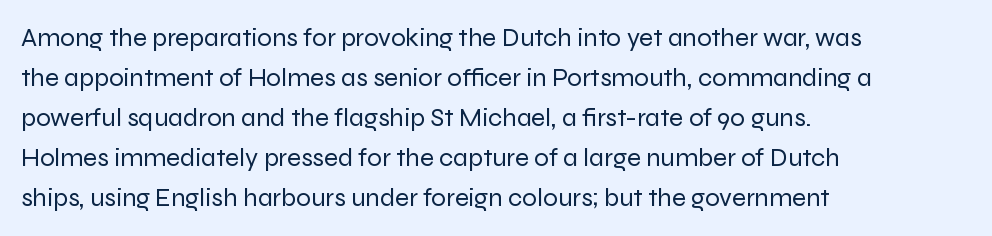
{"italic": "no", "bold": "no", "underline": "no", "align": "left", "line_spacing": "normal", "line_spacing_ratio": 1.54, "letter_spacing": "normal", "letter_spacing_em": 0.0, "glyph_px": 26}
